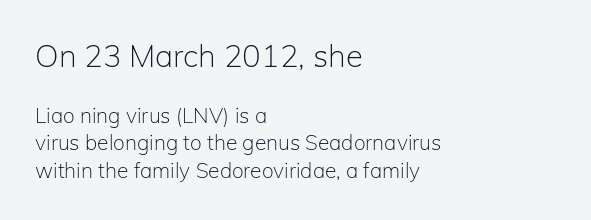
Q: Is the text bold? A: No.
Q: Is the text italic (slanted)? A: No, it is upright.
Q: Is the typeface a serif or a sans-serif typeface? A: Sans-serif.
Q: Is the text underlined? A: No.
Q: How is the paragraph aligned? A: Left-aligned.
Q: Is the spacing between letters normal or unusually wide? A: Normal.
Q: Is the spacing between lines tight, normal or loose? A: Normal.
Q: Which block of text is set in a larger size, the first (top) or the second (bottom)? A: The first (top) one.
Q: Width (condensed, normal, or wide)? A: Normal.
Q: Stroke contrast? A: Low.
Q: x-height? A: Medium.
Q: Monospaced? A: No.
